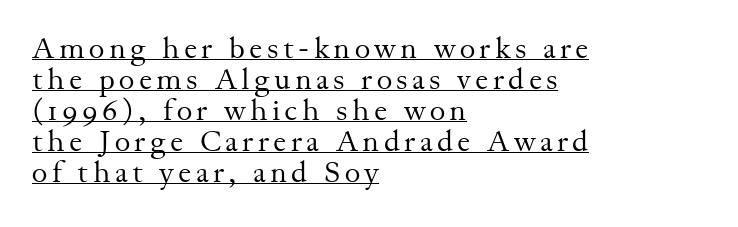
Q: Is the text bold? A: No.
Q: Is the text italic (slanted)? A: No, it is upright.
Q: Is the typeface a serif or a sans-serif typeface? A: Serif.
Q: Is the text underlined? A: Yes.
Q: How is the paragraph aligned? A: Left-aligned.
Q: Is the spacing between lines tight, normal or loose? A: Tight.
Q: Width (condensed, normal, or wide)? A: Normal.
Q: Stroke contrast? A: Medium.
Q: x-height? A: Small.
Q: Monospaced? A: No.
